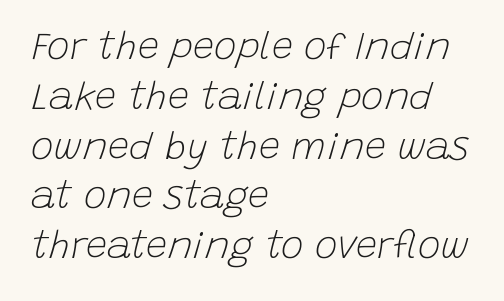
Q: Is the text bold? A: No.
Q: Is the text italic (slanted)? A: Yes, it leans right by about 15 degrees.
Q: Is the text underlined? A: No.
Q: How is the paragraph aligned? A: Left-aligned.
Q: Is the spacing between letters normal or unusually wide? A: Normal.
Q: Is the spacing between lines tight, normal or loose? A: Normal.
Q: Width (condensed, normal, or wide)? A: Normal.
Q: Stroke contrast? A: Low.
Q: x-height? A: Large.
Q: Monospaced? A: No.
